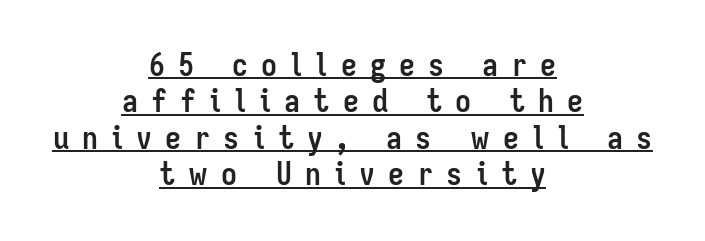
The image shows 32 px semibold, condensed sans-serif type, upright; set centered, tight line spacing (1.14x), unusually wide letter spacing (+0.41 em), underlined; low stroke contrast and a medium x-height.
